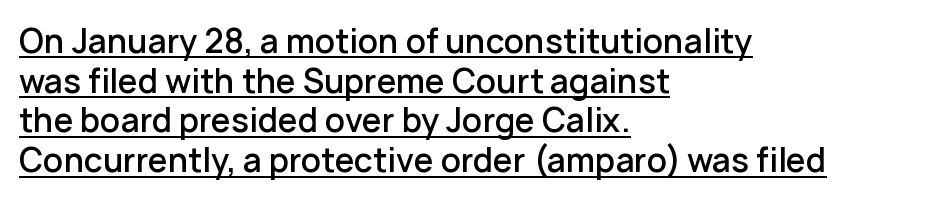
Q: Is the text bold? A: Semi-bold.
Q: Is the text italic (slanted)? A: No, it is upright.
Q: Is the typeface a serif or a sans-serif typeface? A: Sans-serif.
Q: Is the text underlined? A: Yes.
Q: How is the paragraph aligned? A: Left-aligned.
Q: Is the spacing between letters normal or unusually wide? A: Normal.
Q: Width (condensed, normal, or wide)? A: Normal.
Q: Stroke contrast? A: Low.
Q: x-height? A: Medium.
Q: Monospaced? A: No.
